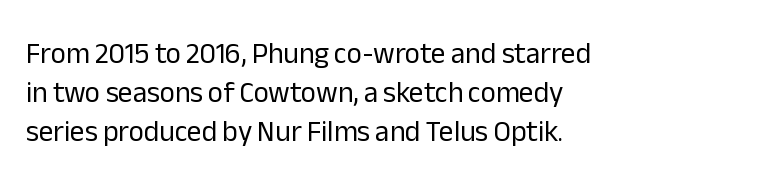
{"serif": "no", "italic": "no", "bold": "no", "weight": "regular", "width": "normal", "stroke_contrast": "low", "x_height": "medium", "monospaced": "no", "underline": "no", "align": "left", "line_spacing": "normal", "line_spacing_ratio": 1.35, "letter_spacing": "normal", "letter_spacing_em": 0.0, "glyph_px": 29}
